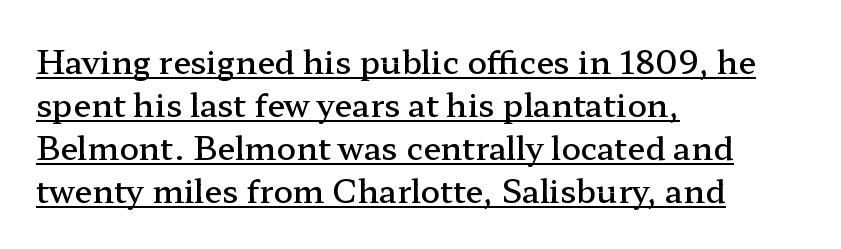
Q: Is the text bold? A: Semi-bold.
Q: Is the text italic (slanted)? A: No, it is upright.
Q: Is the typeface a serif or a sans-serif typeface? A: Serif.
Q: Is the text underlined? A: Yes.
Q: How is the paragraph aligned? A: Left-aligned.
Q: Is the spacing between letters normal or unusually wide? A: Normal.
Q: Is the spacing between lines tight, normal or loose? A: Normal.
Q: Width (condensed, normal, or wide)? A: Wide.
Q: Stroke contrast? A: Low.
Q: x-height? A: Medium.
Q: Monospaced? A: No.
